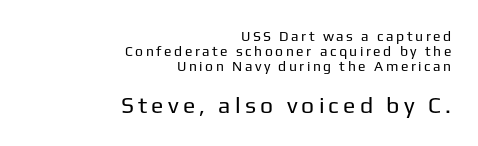
{"italic": "no", "bold": "no", "underline": "no", "align": "right", "line_spacing": "tight", "line_spacing_ratio": 1.08, "larger_block": "second", "size_ratio": 1.64, "glyph_px": 23}
